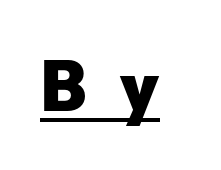
Each line of the rendering has a horizontal stroke beneath the glyphs. Stroke terminals: plain, sans-serif. Tracking value appears strongly positive — letters spread wide. Bold? Absolutely — the strokes are thick and heavy. These lines are rendered in a variable-pitch font.
